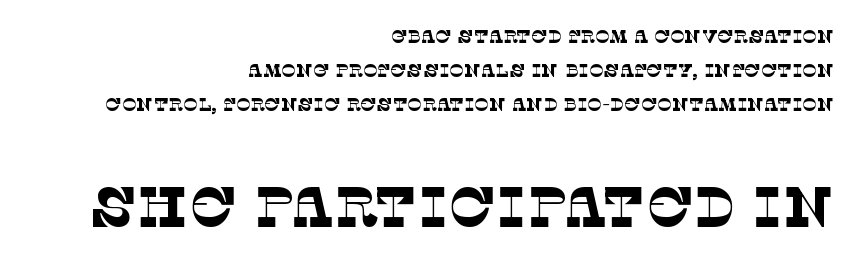
Q: Is the text bold? A: No.
Q: Is the typeface a serif or a sans-serif typeface? A: Serif.
Q: Is the text underlined? A: No.
Q: How is the paragraph aligned? A: Right-aligned.
Q: Is the spacing between letters normal or unusually wide? A: Normal.
Q: Which block of text is set in a larger size, the first (top) or the second (bottom)? A: The second (bottom) one.
Q: Width (condensed, normal, or wide)? A: Normal.
Q: Stroke contrast? A: Low.
Q: x-height? A: Large.
Q: Monospaced? A: No.
